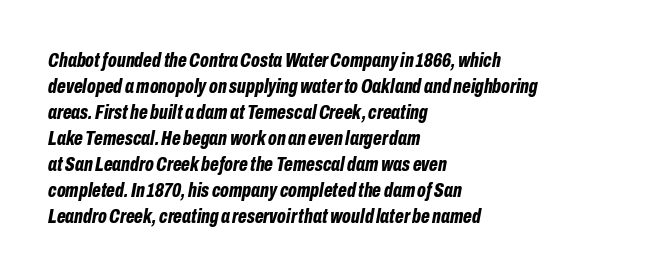
Q: Is the text bold? A: Yes.
Q: Is the text italic (slanted)? A: Yes, it leans right by about 10 degrees.
Q: Is the text underlined? A: No.
Q: How is the paragraph aligned? A: Left-aligned.
Q: Is the spacing between letters normal or unusually wide? A: Normal.
